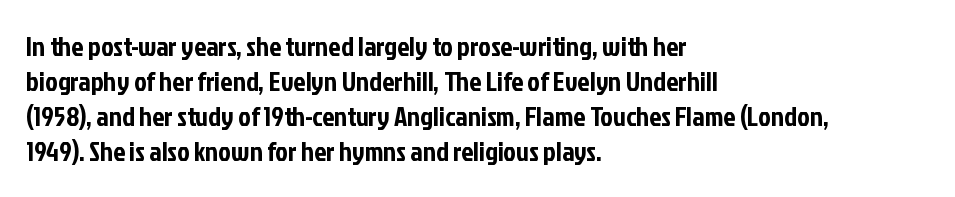
In CSS terms this would be text-align: left. Does the lettering tilt? It doesn't — this is upright. The strip under each line holds only bare page. Each word holds together tightly as a unit, with standard inter-letter gaps. These lines sit exactly where default settings would place them.
